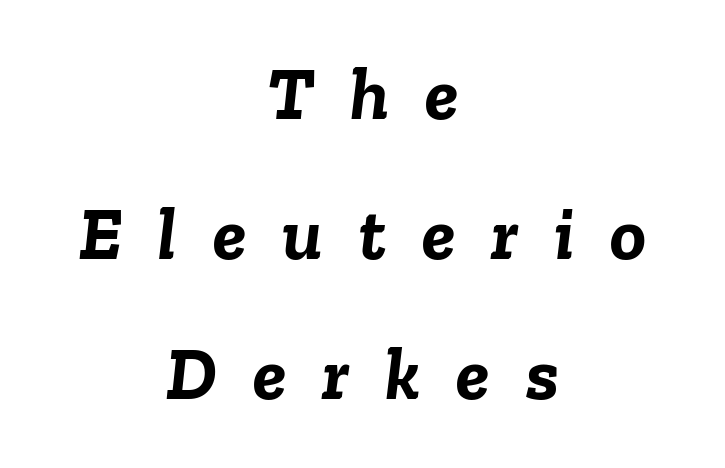
The image shows 75 px semibold type, italic (leaning right); set centered, line spacing 1.87x, unusually wide letter spacing (+0.48 em), not underlined; low stroke contrast and a medium x-height.
